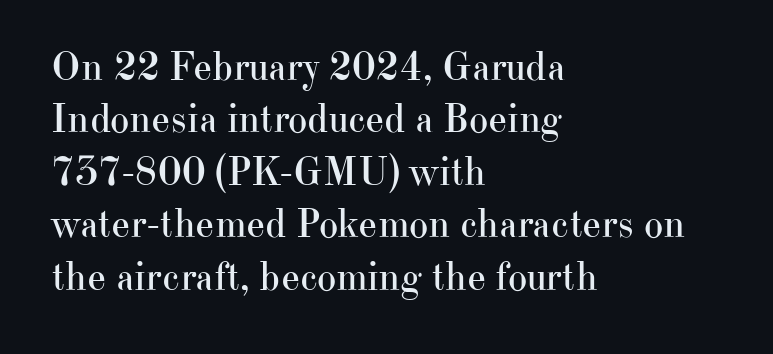
No extra ink here — the face is not bold. Caption: multi-line text, flush left, ragged right. Looks like regular typesetting: each glyph gets only the width it needs. Regarding leading, the lines here are spaced in the standard way. Has an underline been added? It has not. Look at the bottom of the vertical strokes: they flare into serifs here.
